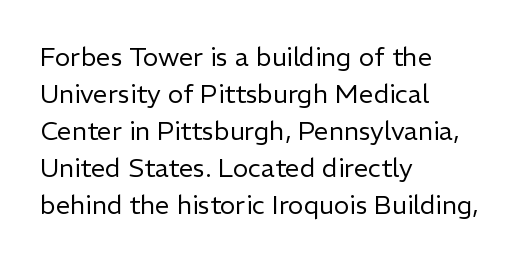
Q: Is the text bold? A: No.
Q: Is the text italic (slanted)? A: No, it is upright.
Q: Is the text underlined? A: No.
Q: How is the paragraph aligned? A: Left-aligned.
Q: Is the spacing between letters normal or unusually wide? A: Normal.
Q: Is the spacing between lines tight, normal or loose? A: Normal.
